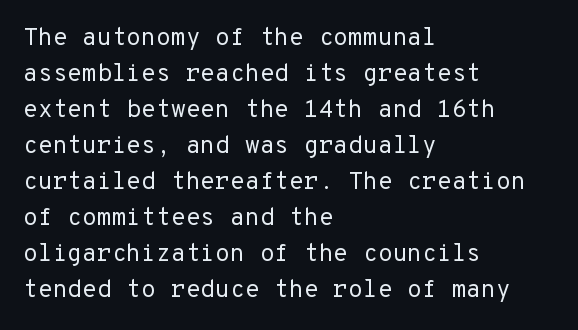
{"italic": "no", "bold": "no", "underline": "no", "align": "left", "line_spacing": "normal", "line_spacing_ratio": 1.5, "letter_spacing": "normal", "letter_spacing_em": 0.0, "glyph_px": 24}
